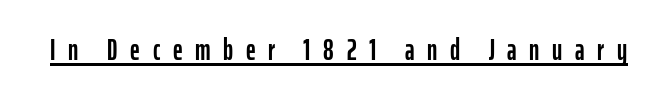
Notice how a bar underscores the lettering throughout. Varying glyph widths throughout — classic text-font behaviour. What kind of face is this? One without serifs — a sans. Words appear elongated and porous because spacing is wide. Ascenders rise straight up at ninety degrees.
